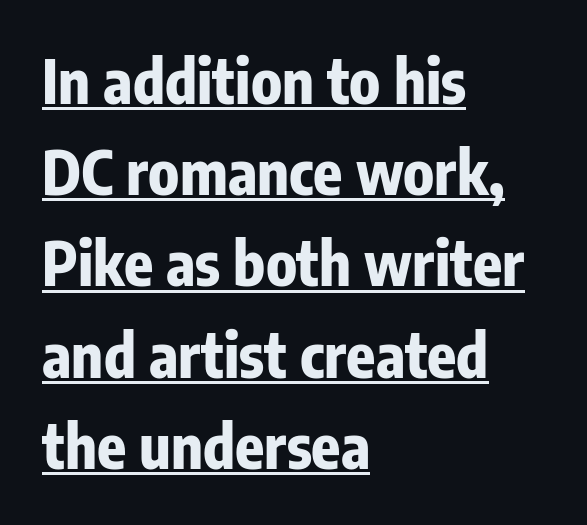
The image shows 60 px bold, condensed sans-serif type, upright; set left-aligned, normal line spacing (1.52x), normal letter spacing, underlined; low stroke contrast and a medium x-height.
